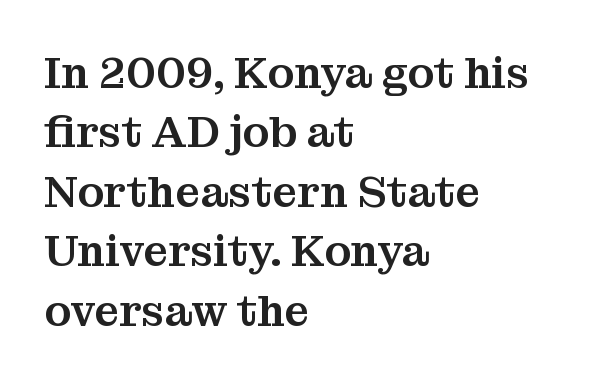
The image shows 44 px serif type, upright; set left-aligned, normal line spacing (1.35x), normal letter spacing, not underlined; medium stroke contrast and a medium x-height.
